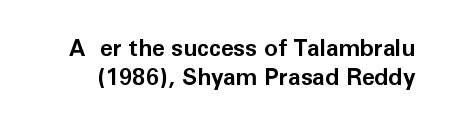
{"italic": "no", "bold": "yes", "underline": "no", "line_spacing": "normal", "line_spacing_ratio": 1.28, "letter_spacing": "normal", "letter_spacing_em": 0.0, "glyph_px": 23}
